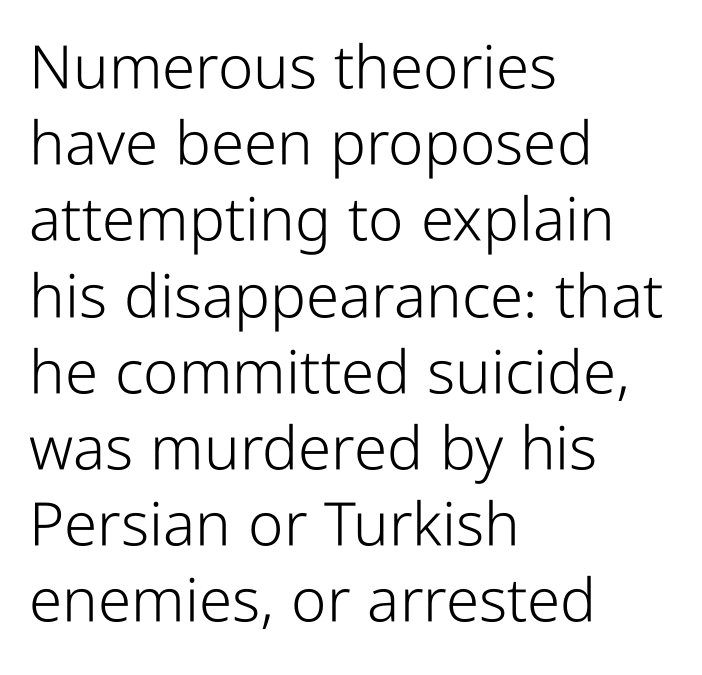
Q: Is the text bold? A: No.
Q: Is the text italic (slanted)? A: No, it is upright.
Q: Is the typeface a serif or a sans-serif typeface? A: Sans-serif.
Q: Is the text underlined? A: No.
Q: How is the paragraph aligned? A: Left-aligned.
Q: Is the spacing between letters normal or unusually wide? A: Normal.
Q: Is the spacing between lines tight, normal or loose? A: Normal.
Q: Width (condensed, normal, or wide)? A: Condensed.
Q: Stroke contrast? A: Low.
Q: x-height? A: Medium.
Q: Monospaced? A: No.
